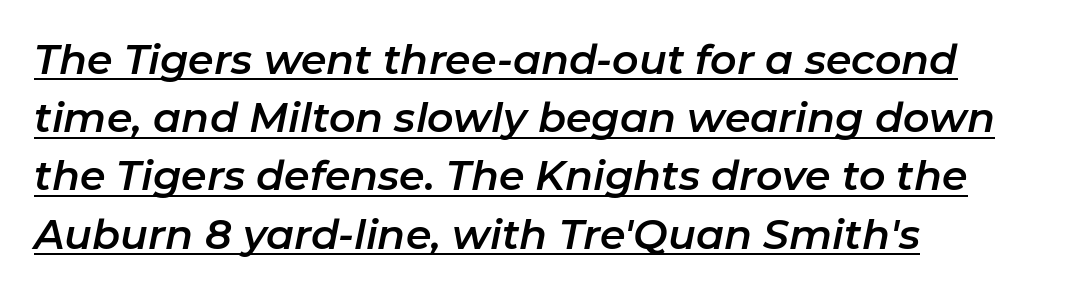
{"italic": "yes", "lean": "right", "slant_degrees": 11, "width": "normal", "stroke_contrast": "low", "x_height": "medium", "monospaced": "no", "underline": "yes", "align": "left", "line_spacing": "normal", "line_spacing_ratio": 1.42, "letter_spacing": "normal", "letter_spacing_em": 0.0, "glyph_px": 41}
